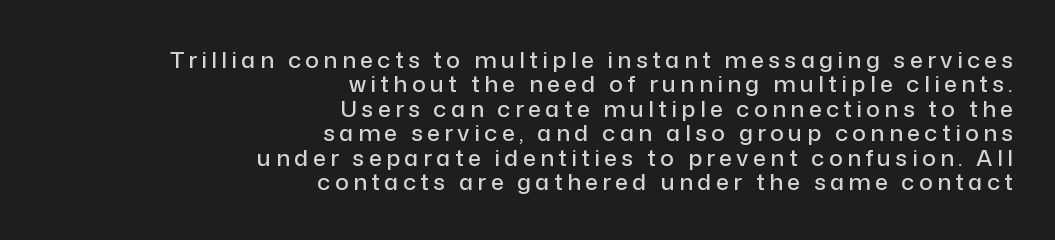
Q: Is the text italic (slanted)? A: No, it is upright.
Q: Is the text underlined? A: No.
Q: How is the paragraph aligned? A: Right-aligned.
Q: Is the spacing between lines tight, normal or loose? A: Tight.
